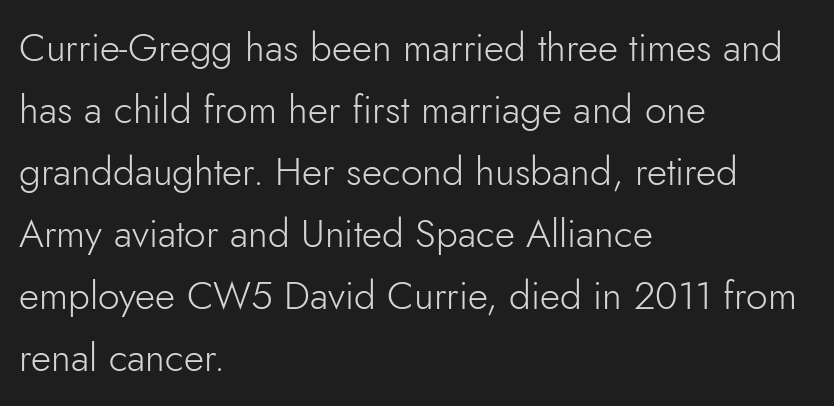
{"serif": "no", "italic": "no", "bold": "no", "weight": "light", "width": "normal", "stroke_contrast": "low", "x_height": "small", "monospaced": "no", "underline": "no", "align": "left", "line_spacing": "normal", "line_spacing_ratio": 1.59, "letter_spacing": "normal", "letter_spacing_em": 0.0, "glyph_px": 39}
